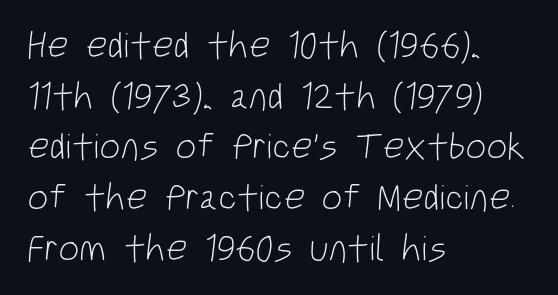
The image shows 37 px light, condensed sans-serif type; set left-aligned, normal line spacing (1.37x), normal letter spacing, not underlined; low stroke contrast and a large x-height.
